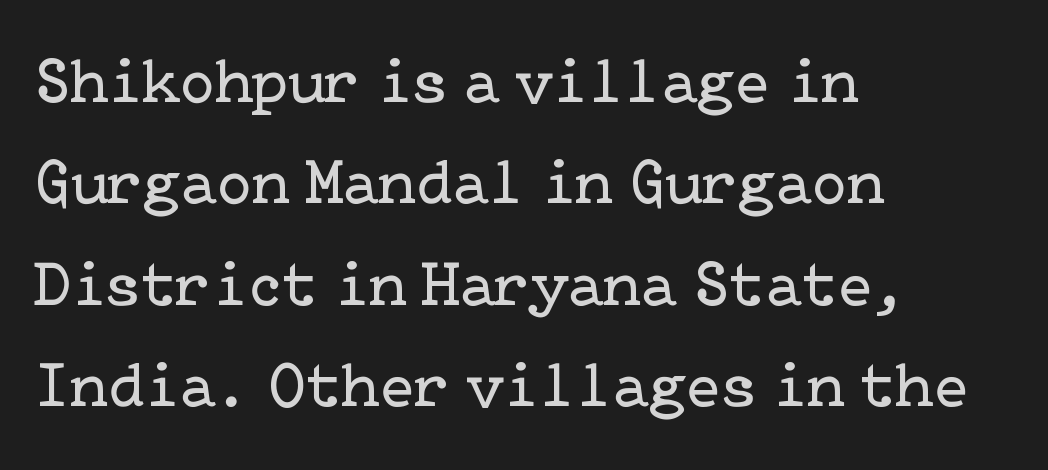
Q: Is the text bold? A: No.
Q: Is the text italic (slanted)? A: No, it is upright.
Q: Is the typeface a serif or a sans-serif typeface? A: Serif.
Q: Is the text underlined? A: No.
Q: How is the paragraph aligned? A: Left-aligned.
Q: Is the spacing between letters normal or unusually wide? A: Normal.
Q: Is the spacing between lines tight, normal or loose? A: Normal.
Q: Width (condensed, normal, or wide)? A: Normal.
Q: Stroke contrast? A: Low.
Q: x-height? A: Medium.
